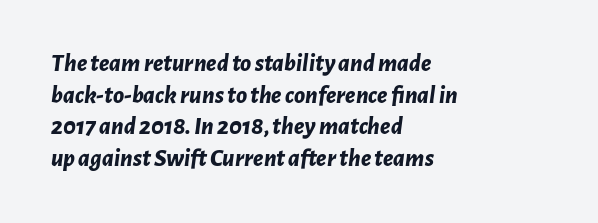
{"italic": "yes", "lean": "right", "slant_degrees": 7, "bold": "yes", "underline": "no", "align": "left", "line_spacing": "normal", "line_spacing_ratio": 1.27, "letter_spacing": "normal", "letter_spacing_em": 0.0, "glyph_px": 25}
